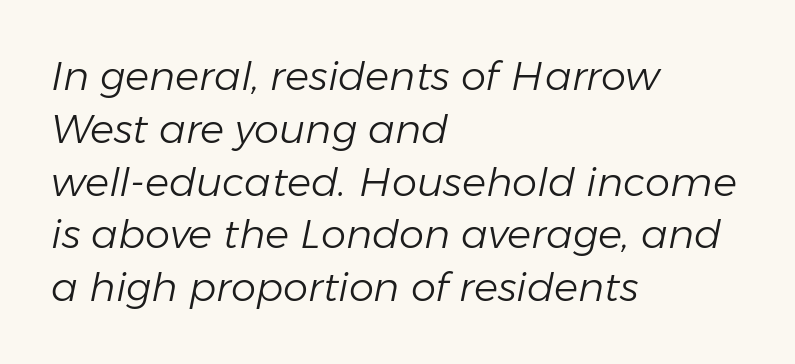
Q: Is the text bold? A: No.
Q: Is the text italic (slanted)? A: Yes, it leans right by about 11 degrees.
Q: Is the text underlined? A: No.
Q: How is the paragraph aligned? A: Left-aligned.
Q: Is the spacing between letters normal or unusually wide? A: Normal.
Q: Is the spacing between lines tight, normal or loose? A: Normal.
Q: Width (condensed, normal, or wide)? A: Normal.
Q: Stroke contrast? A: Low.
Q: x-height? A: Medium.
Q: Monospaced? A: No.
